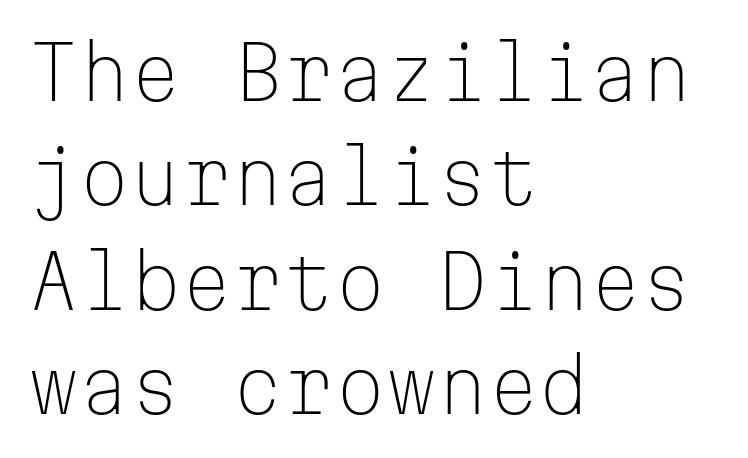
The image shows 73 px light sans-serif type, upright, monospaced; set left-aligned, normal line spacing (1.43x), normal letter spacing, not underlined; low stroke contrast and a medium x-height.
